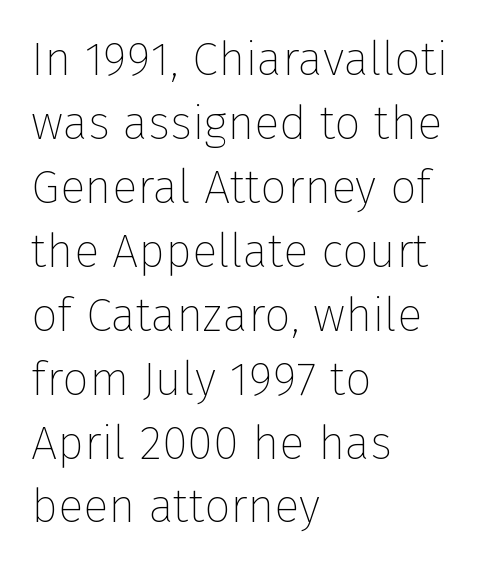
The image shows 47 px thin sans-serif type, upright; set left-aligned, normal line spacing (1.36x), normal letter spacing, not underlined; low stroke contrast and a medium x-height.
